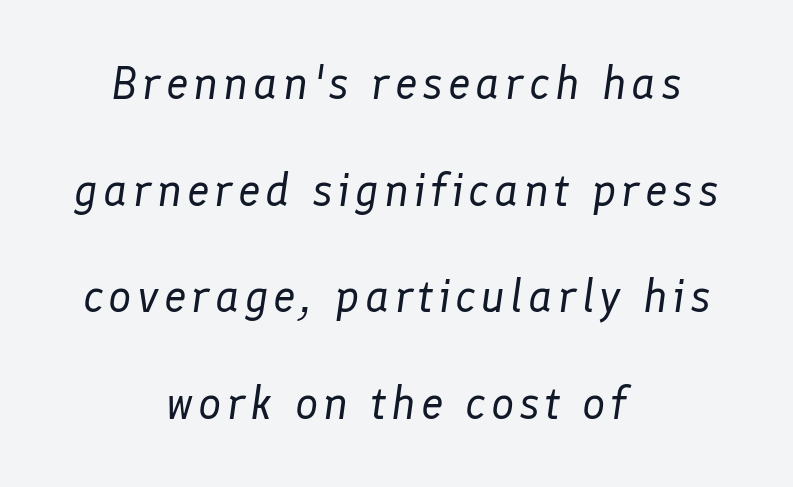
This is not heavy type; no bold has been used. A great deal of white space separates one row of letters from the next. The setting favours the middle, as headings and verse often do. The whole block is typeset with a tilt. Plain, unruled lines of type.
